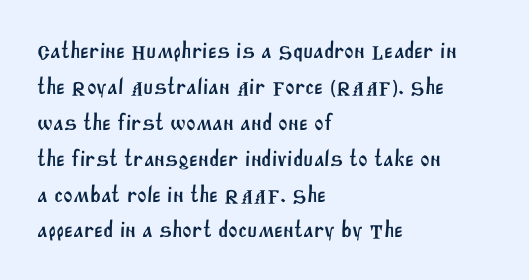
The lines sit at an ordinary, default distance from one another. The space beneath each line is pristine and unruled. These lines are set flush left with a ragged right edge. Does extra space separate the letters? No, they use regular spacing.
